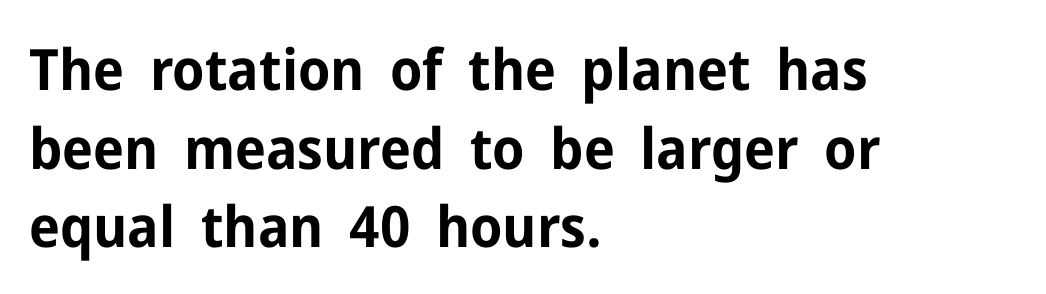
{"serif": "no", "italic": "no", "bold": "yes", "weight": "bold", "width": "normal", "stroke_contrast": "low", "x_height": "medium", "monospaced": "no", "underline": "no", "align": "left", "line_spacing": "normal", "line_spacing_ratio": 1.38, "letter_spacing": "normal", "letter_spacing_em": 0.0, "glyph_px": 57}
